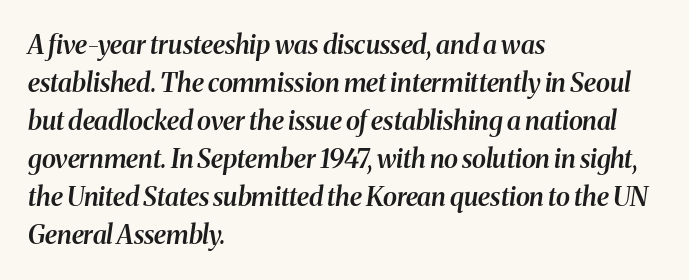
Q: Is the text bold? A: Semi-bold.
Q: Is the text italic (slanted)? A: Yes, it leans right by about 8 degrees.
Q: Is the text underlined? A: No.
Q: How is the paragraph aligned? A: Left-aligned.
Q: Is the spacing between letters normal or unusually wide? A: Normal.
Q: Is the spacing between lines tight, normal or loose? A: Normal.
